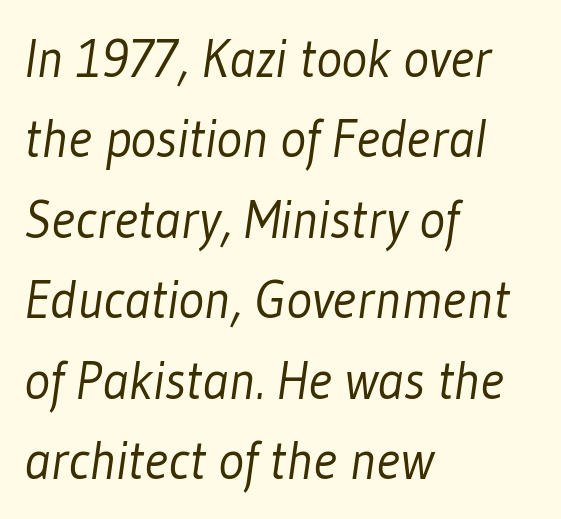
Inter-character spacing is left at the font's built-in metrics. Check where the strokes stop: nothing finishes them off — pure sans. Each letter keeps its own natural width here, so spacing adapts to shape. The compositor pushed each line to the left boundary.
